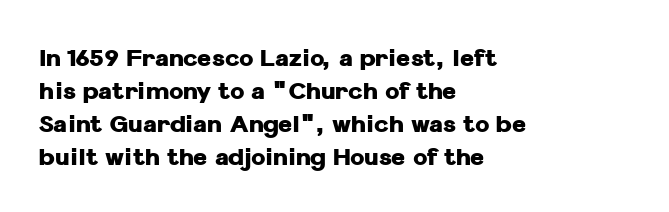
The image shows 24 px bold type, upright; set left-aligned, normal line spacing (1.38x), normal letter spacing, not underlined.
